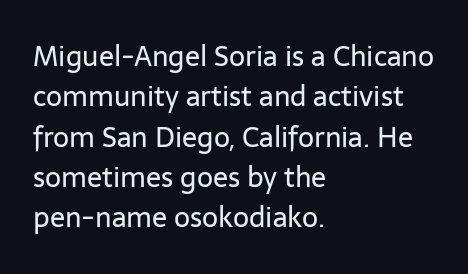
{"serif": "no", "italic": "no", "bold": "no", "weight": "regular", "width": "normal", "stroke_contrast": "low", "x_height": "medium", "monospaced": "no", "underline": "no", "align": "left", "line_spacing": "normal", "line_spacing_ratio": 1.44, "letter_spacing": "normal", "letter_spacing_em": 0.0, "glyph_px": 28}
